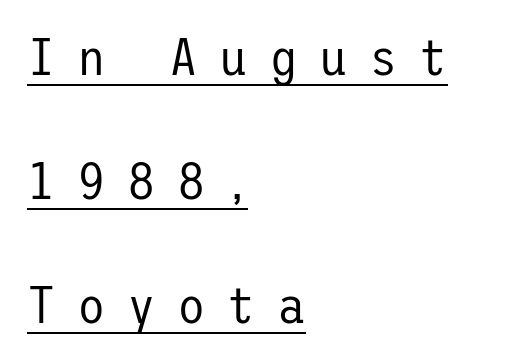
{"serif": "no", "italic": "no", "bold": "no", "weight": "regular", "width": "normal", "stroke_contrast": "low", "x_height": "medium", "underline": "yes", "align": "left", "line_spacing": "loose", "line_spacing_ratio": 2.38, "letter_spacing": "wide", "letter_spacing_em": 0.41, "glyph_px": 52}
